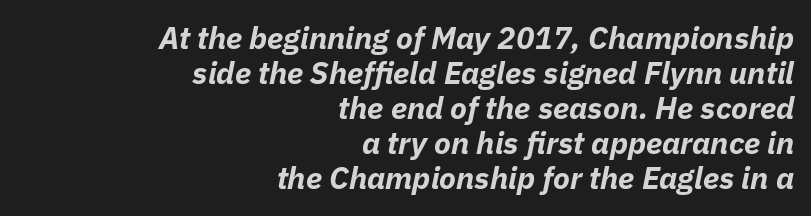
Each word holds together tightly as a unit, with standard inter-letter gaps. Weight check: bold — yes, fully. In CSS terms this would be text-align: right. The strip under each line holds only bare page.
